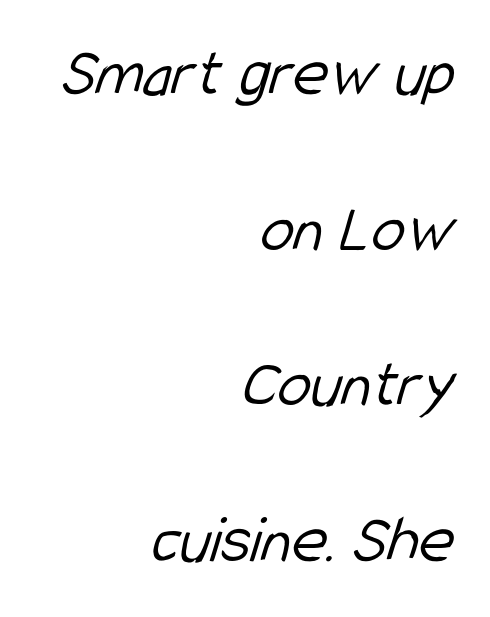
Q: Is the text bold? A: No.
Q: Is the typeface a serif or a sans-serif typeface? A: Sans-serif.
Q: Is the text underlined? A: No.
Q: How is the paragraph aligned? A: Right-aligned.
Q: Is the spacing between letters normal or unusually wide? A: Normal.
Q: Is the spacing between lines tight, normal or loose? A: Loose.
Q: Width (condensed, normal, or wide)? A: Condensed.
Q: Stroke contrast? A: Low.
Q: x-height? A: Medium.
Q: Monospaced? A: No.
